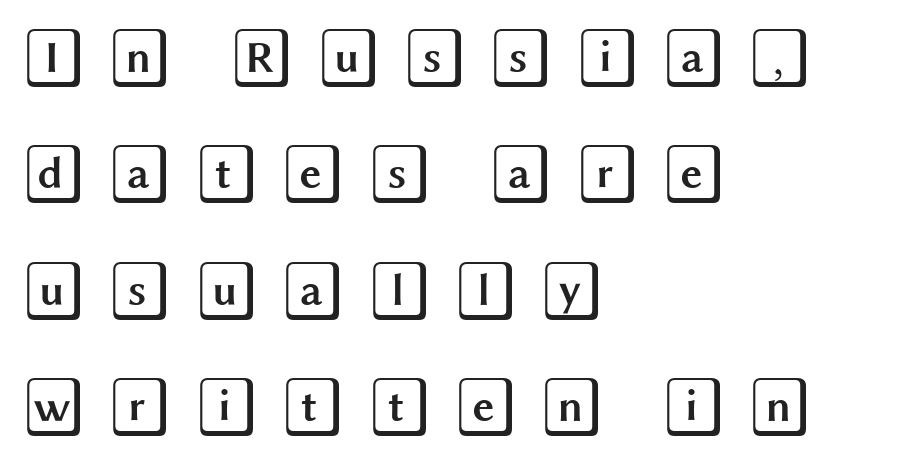
Students, note that the glyphs here are deliberately spaced far apart. In CSS terms this would be text-align: left. The lines are spread far apart with generous leading. Upright lettering throughout. Just letters on the line, the space beneath them empty.
